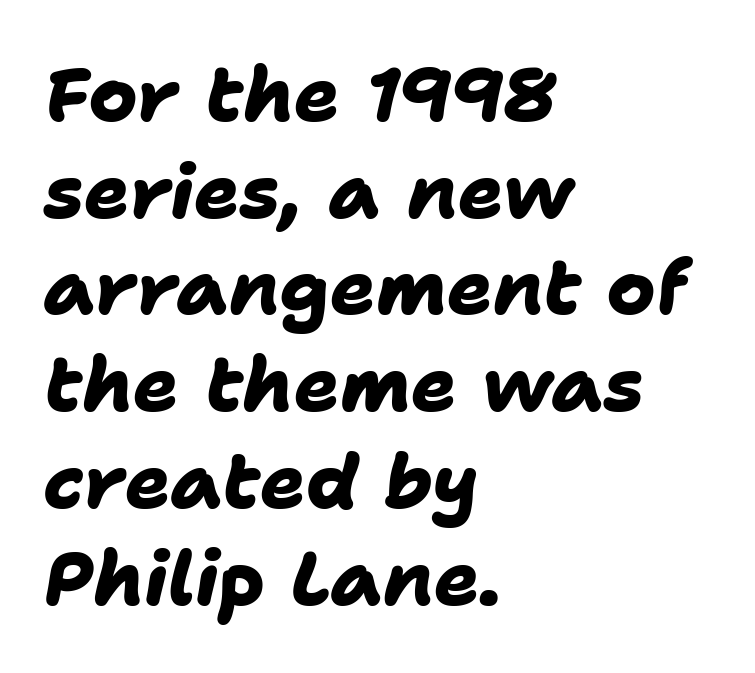
Q: Is the text bold? A: Yes.
Q: Is the typeface a serif or a sans-serif typeface? A: Sans-serif.
Q: Is the text underlined? A: No.
Q: How is the paragraph aligned? A: Left-aligned.
Q: Is the spacing between letters normal or unusually wide? A: Normal.
Q: Is the spacing between lines tight, normal or loose? A: Normal.
Q: Width (condensed, normal, or wide)? A: Normal.
Q: Stroke contrast? A: Low.
Q: x-height? A: Medium.
Q: Monospaced? A: No.
